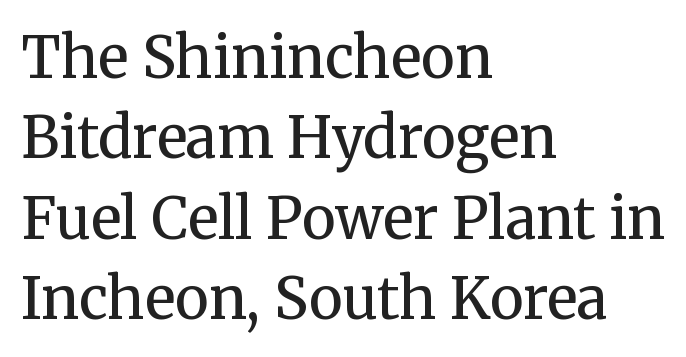
The image shows 57 px regular-weight serif type, upright; set left-aligned, normal line spacing (1.41x), normal letter spacing, not underlined; medium stroke contrast and a medium x-height.
